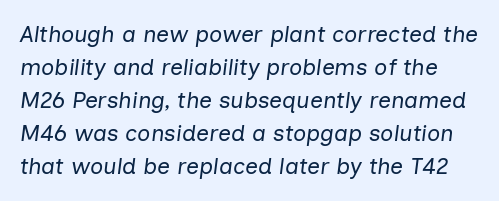
{"italic": "yes", "lean": "right", "slant_degrees": 7, "bold": "no", "underline": "no", "line_spacing": "normal", "line_spacing_ratio": 1.44, "letter_spacing": "normal", "letter_spacing_em": 0.0, "glyph_px": 23}
